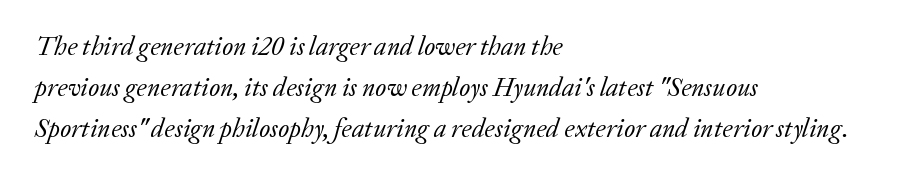
The image shows 26 px text type, italic (leaning right); set left-aligned, normal line spacing (1.58x), normal letter spacing, not underlined.
